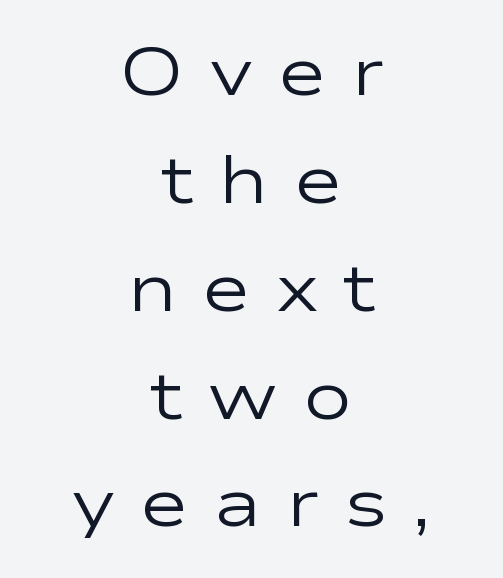
Q: Is the text bold? A: No.
Q: Is the text italic (slanted)? A: No, it is upright.
Q: Is the typeface a serif or a sans-serif typeface? A: Sans-serif.
Q: Is the text underlined? A: No.
Q: How is the paragraph aligned? A: Centered.
Q: Is the spacing between letters normal or unusually wide? A: Unusually wide.
Q: Is the spacing between lines tight, normal or loose? A: Normal.
Q: Width (condensed, normal, or wide)? A: Wide.
Q: Stroke contrast? A: Low.
Q: x-height? A: Medium.
Q: Monospaced? A: No.
